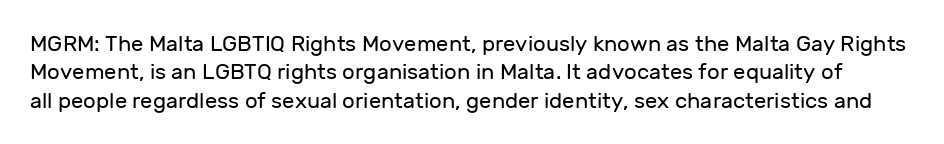
Does the lettering tilt? It doesn't — this is upright. Does extra space separate the letters? No, they use regular spacing. Whoever set this chose a conventional vertical rhythm. The foot of each line stays bare and open. The font sits on the lighter half of the weight spectrum, regular included.
